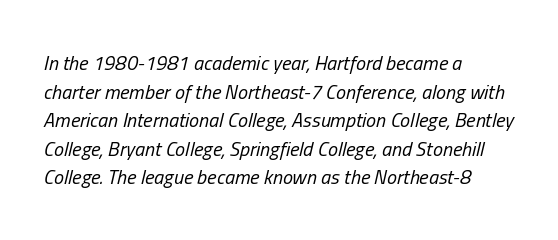
{"italic": "yes", "lean": "right", "slant_degrees": 13, "bold": "no", "underline": "no", "align": "left", "line_spacing": "normal", "line_spacing_ratio": 1.43, "letter_spacing": "normal", "letter_spacing_em": 0.0, "glyph_px": 20}
